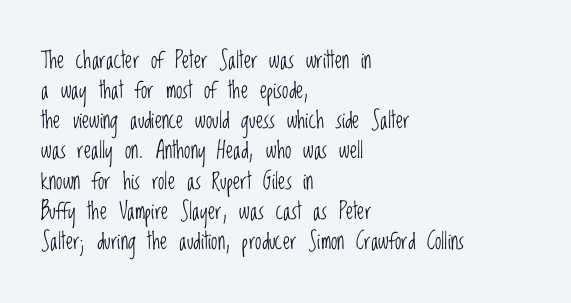
{"italic": "no", "bold": "no", "underline": "no", "align": "left", "line_spacing": "normal", "line_spacing_ratio": 1.31, "letter_spacing": "normal", "letter_spacing_em": 0.0, "glyph_px": 23}
